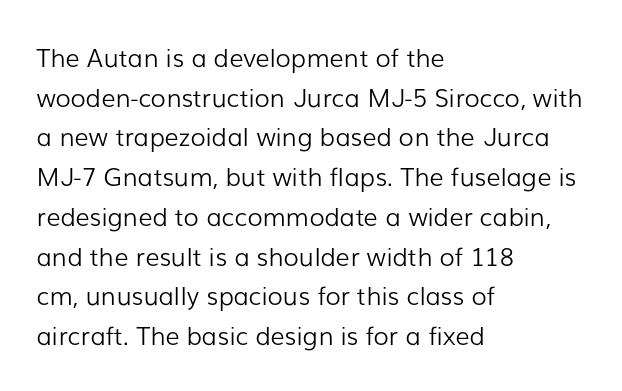
{"italic": "no", "bold": "no", "underline": "no", "align": "left", "line_spacing": "normal", "line_spacing_ratio": 1.59, "letter_spacing": "normal", "letter_spacing_em": 0.0, "glyph_px": 25}
